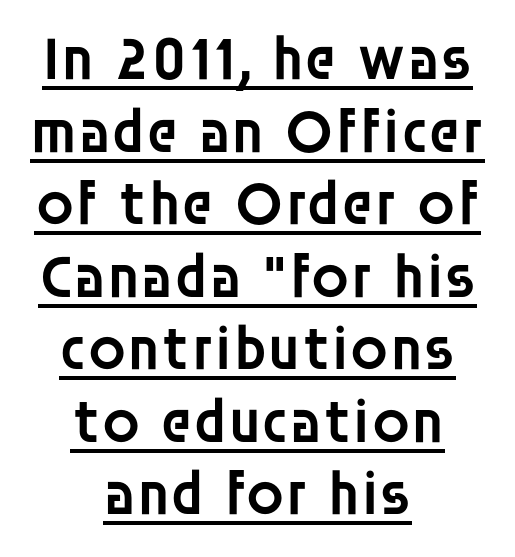
{"serif": "no", "italic": "no", "bold": "semi", "weight": "semibold", "width": "normal", "stroke_contrast": "low", "x_height": "large", "monospaced": "no", "underline": "yes", "align": "center", "line_spacing_ratio": 1.17, "letter_spacing": "normal", "letter_spacing_em": 0.0, "glyph_px": 62}
